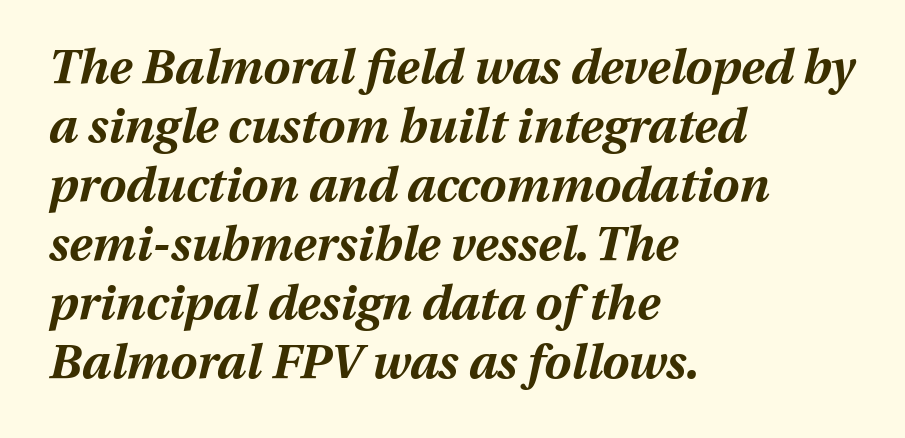
Q: Is the text bold? A: Yes.
Q: Is the text italic (slanted)? A: Yes, it leans right by about 13 degrees.
Q: Is the text underlined? A: No.
Q: How is the paragraph aligned? A: Left-aligned.
Q: Is the spacing between letters normal or unusually wide? A: Normal.
Q: Width (condensed, normal, or wide)? A: Normal.
Q: Stroke contrast? A: Medium.
Q: x-height? A: Medium.
Q: Monospaced? A: No.
